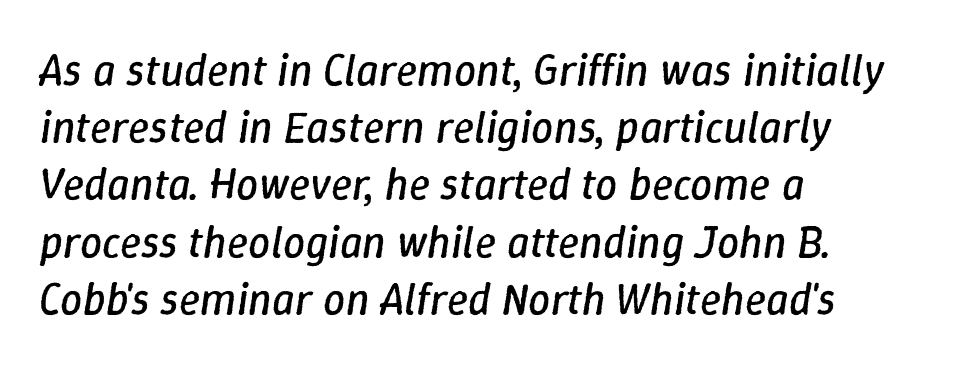
Q: Is the text bold? A: No.
Q: Is the text italic (slanted)? A: Yes, it leans right by about 9 degrees.
Q: Is the text underlined? A: No.
Q: How is the paragraph aligned? A: Left-aligned.
Q: Is the spacing between letters normal or unusually wide? A: Normal.
Q: Is the spacing between lines tight, normal or loose? A: Normal.
Q: Width (condensed, normal, or wide)? A: Normal.
Q: Stroke contrast? A: Low.
Q: x-height? A: Medium.
Q: Monospaced? A: No.
